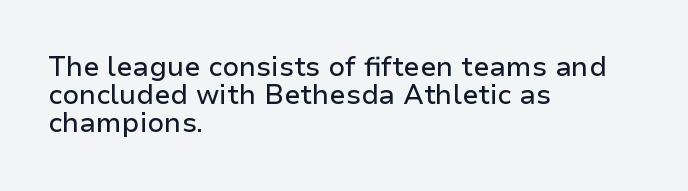
The image shows 27 px text type, upright; set left-aligned, tight line spacing (1.04x), normal letter spacing, not underlined.
